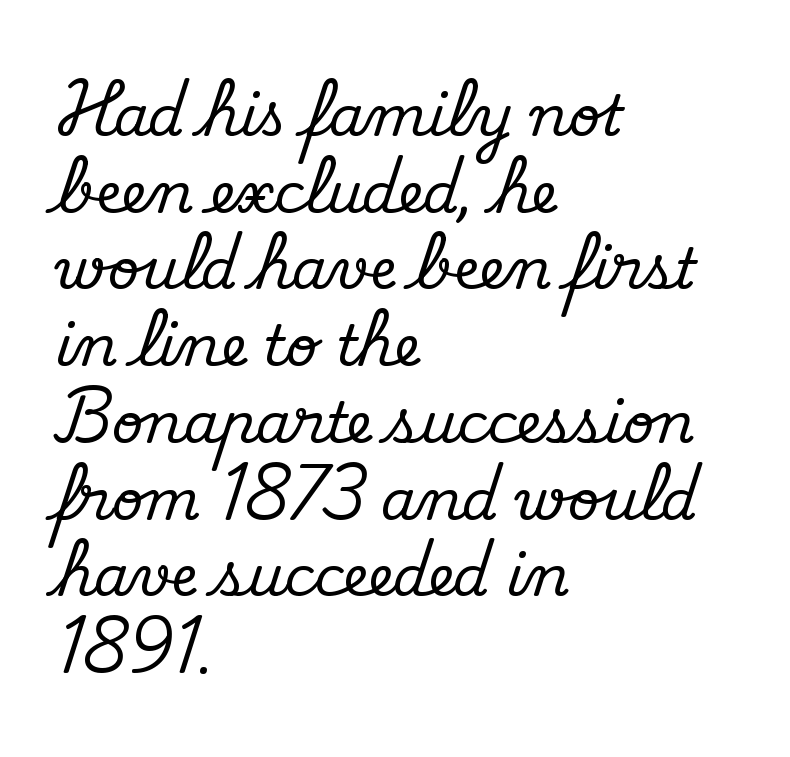
Q: Is the text italic (slanted)? A: Yes.
Q: Is the typeface a serif or a sans-serif typeface? A: Serif.
Q: Is the text underlined? A: No.
Q: How is the paragraph aligned? A: Left-aligned.
Q: Is the spacing between letters normal or unusually wide? A: Normal.
Q: Is the spacing between lines tight, normal or loose? A: Normal.
Q: Width (condensed, normal, or wide)? A: Normal.
Q: Stroke contrast? A: Medium.
Q: x-height? A: Small.
Q: Monospaced? A: No.
